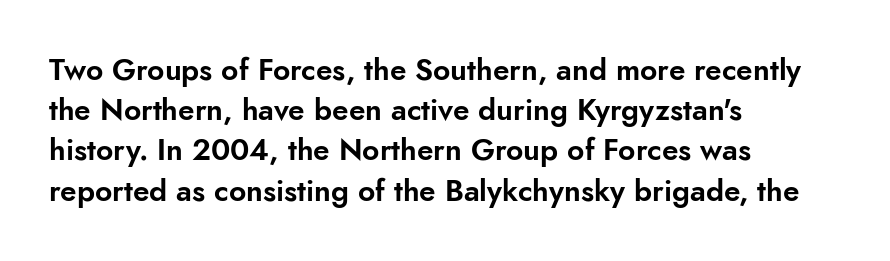
{"serif": "no", "italic": "no", "width": "normal", "stroke_contrast": "low", "x_height": "small", "monospaced": "no", "underline": "no", "align": "left", "line_spacing": "normal", "line_spacing_ratio": 1.34, "letter_spacing": "normal", "letter_spacing_em": 0.0, "glyph_px": 30}
